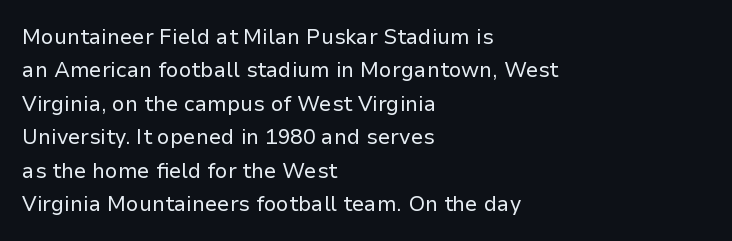
The image shows 21 px text type, upright; set left-aligned, normal line spacing (1.59x), normal letter spacing, not underlined.
